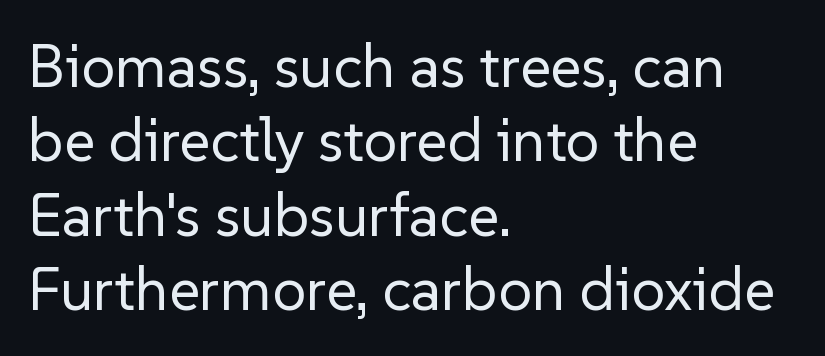
{"serif": "no", "italic": "no", "bold": "no", "weight": "regular", "width": "normal", "stroke_contrast": "low", "x_height": "medium", "monospaced": "no", "underline": "no", "align": "left", "line_spacing_ratio": 1.24, "letter_spacing": "normal", "letter_spacing_em": 0.0, "glyph_px": 60}
